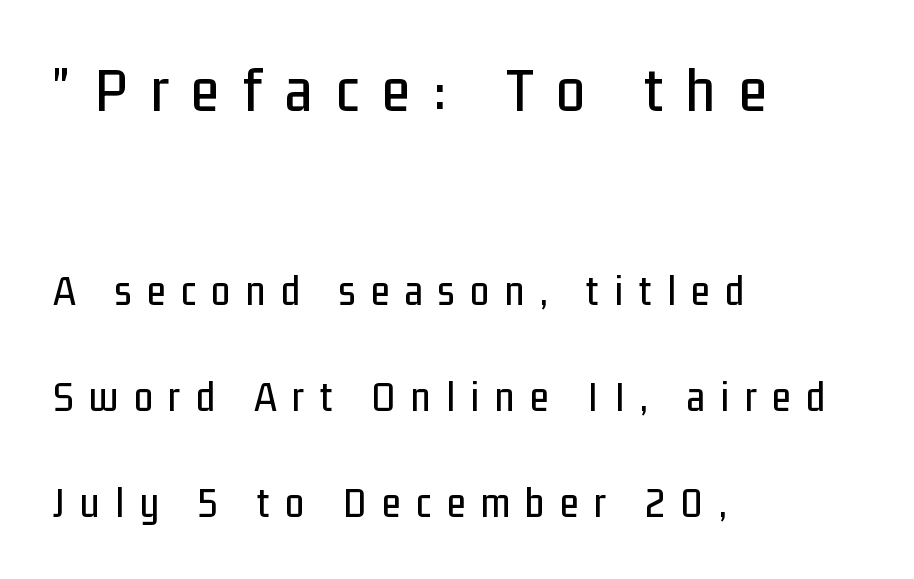
Here the designer chose a conventional face with non-uniform glyph widths. Character size in the leading block exceeds that of the trailing block. These lines were composed using upright roman letters. The tracking reads as deliberately expanded to a designer's eye. The typesetter chose a ragged-right arrangement here.
